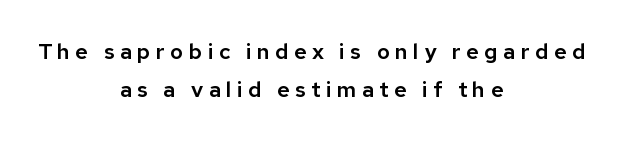
The rag falls on both sides of this text block equally. When letters stand straight like this, we call the style roman or upright. How are the letters spaced? Widely, with obvious added tracking. The foot of each line stays bare and open.
